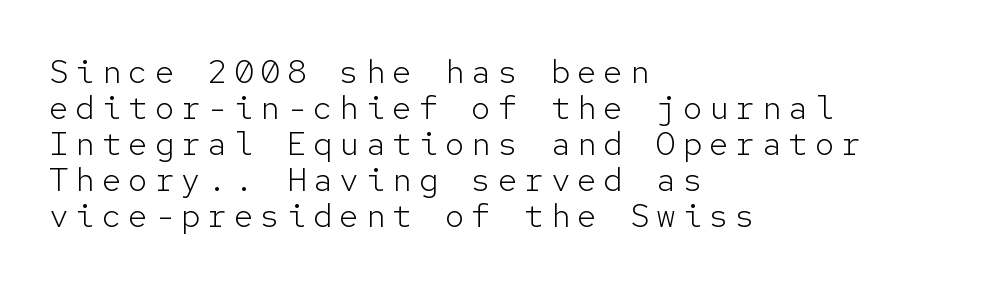
Q: Is the text bold? A: No.
Q: Is the text italic (slanted)? A: No, it is upright.
Q: Is the typeface a serif or a sans-serif typeface? A: Sans-serif.
Q: Is the text underlined? A: No.
Q: How is the paragraph aligned? A: Left-aligned.
Q: Is the spacing between letters normal or unusually wide? A: Unusually wide.
Q: Is the spacing between lines tight, normal or loose? A: Tight.
Q: Width (condensed, normal, or wide)? A: Normal.
Q: Stroke contrast? A: Low.
Q: x-height? A: Medium.
Q: Monospaced? A: Yes.
